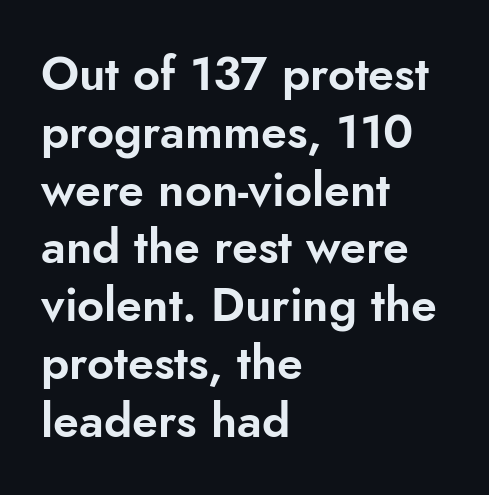
The image shows 47 px sans-serif type, upright; set left-aligned, line spacing 1.23x, normal letter spacing, not underlined; low stroke contrast and a small x-height.
